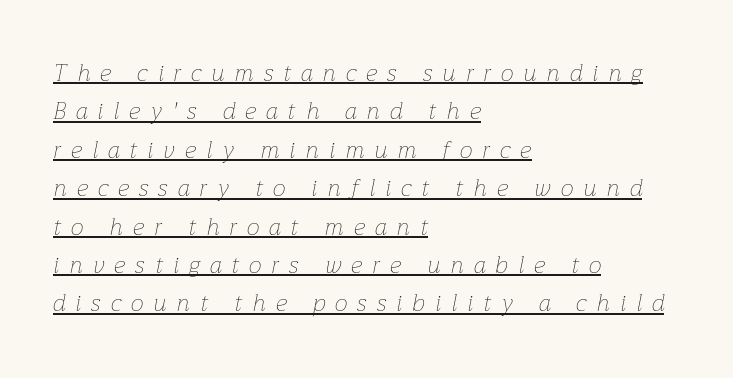
Q: Is the text bold? A: No.
Q: Is the text italic (slanted)? A: Yes, it leans right by about 12 degrees.
Q: Is the text underlined? A: Yes.
Q: How is the paragraph aligned? A: Left-aligned.
Q: Is the spacing between letters normal or unusually wide? A: Unusually wide.
Q: Is the spacing between lines tight, normal or loose? A: Normal.
